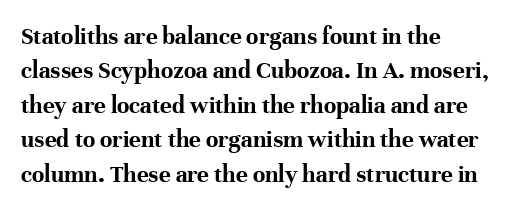
{"italic": "no", "bold": "yes", "underline": "no", "align": "left", "line_spacing": "normal", "line_spacing_ratio": 1.38, "letter_spacing": "normal", "letter_spacing_em": 0.0, "glyph_px": 25}
